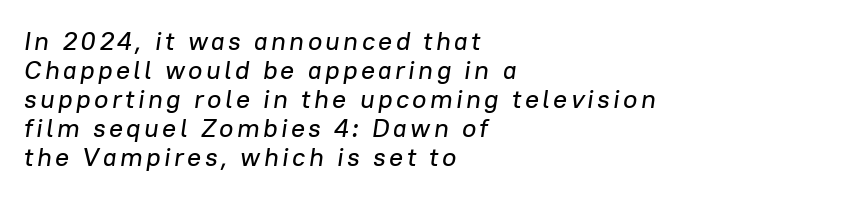
Q: Is the text italic (slanted)? A: Yes, it leans right by about 8 degrees.
Q: Is the text underlined? A: No.
Q: How is the paragraph aligned? A: Left-aligned.
Q: Is the spacing between lines tight, normal or loose? A: Tight.
